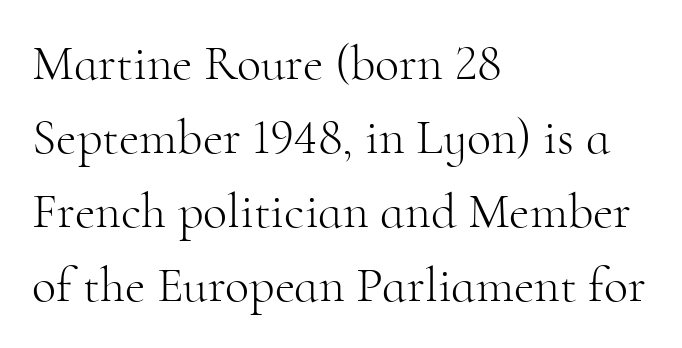
The image shows 50 px light serif type, upright; set left-aligned, normal line spacing (1.48x), normal letter spacing, not underlined; high stroke contrast and a small x-height.
